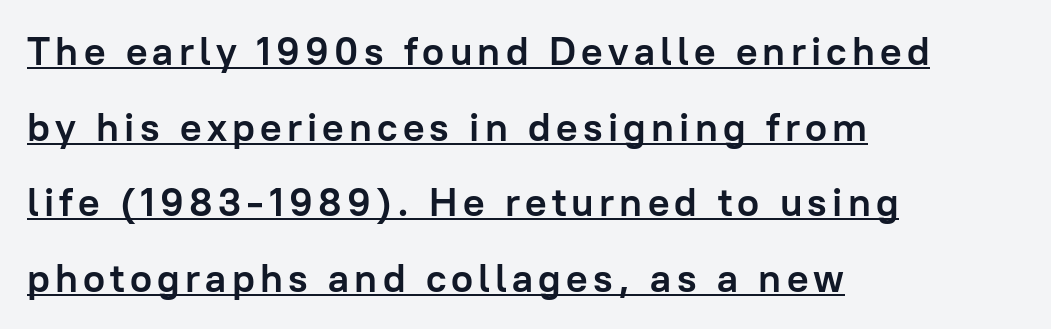
{"serif": "no", "italic": "no", "bold": "yes", "weight": "semibold", "width": "normal", "stroke_contrast": "low", "x_height": "medium", "monospaced": "no", "underline": "yes", "align": "left", "line_spacing_ratio": 1.89, "glyph_px": 40}
